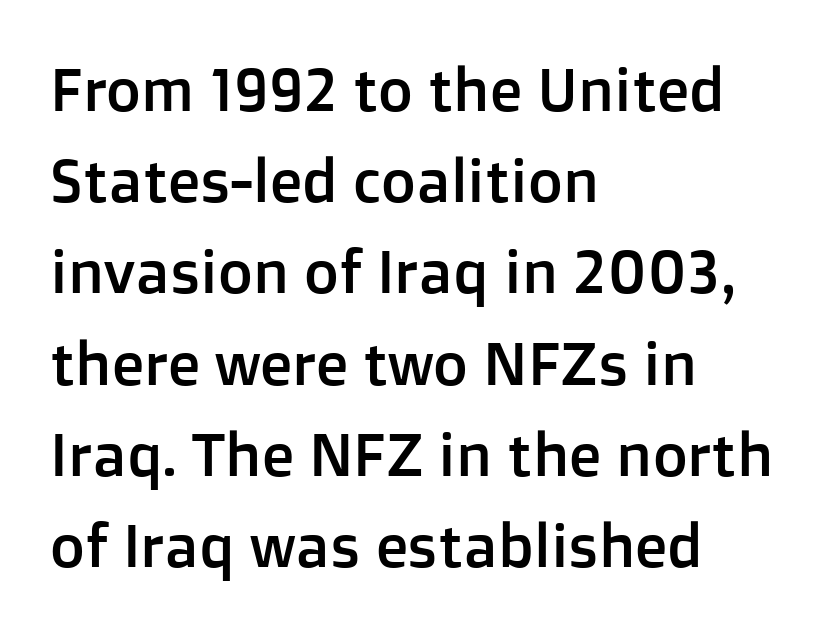
Q: Is the text italic (slanted)? A: No, it is upright.
Q: Is the typeface a serif or a sans-serif typeface? A: Sans-serif.
Q: Is the text underlined? A: No.
Q: How is the paragraph aligned? A: Left-aligned.
Q: Is the spacing between letters normal or unusually wide? A: Normal.
Q: Is the spacing between lines tight, normal or loose? A: Normal.
Q: Width (condensed, normal, or wide)? A: Normal.
Q: Stroke contrast? A: Low.
Q: x-height? A: Medium.
Q: Monospaced? A: No.
